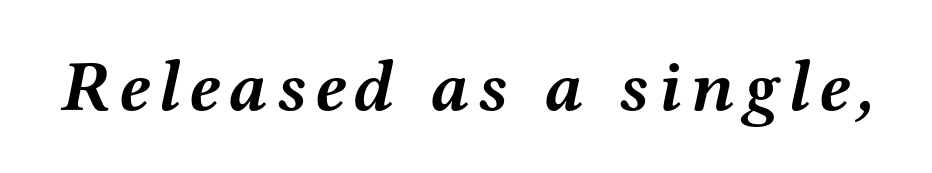
The passage shown is typed in a proportional face where columns would drift. Style check: oblique. You'd pick this weight for a headline — it's a proper bold. A serif font was chosen for this passage.
